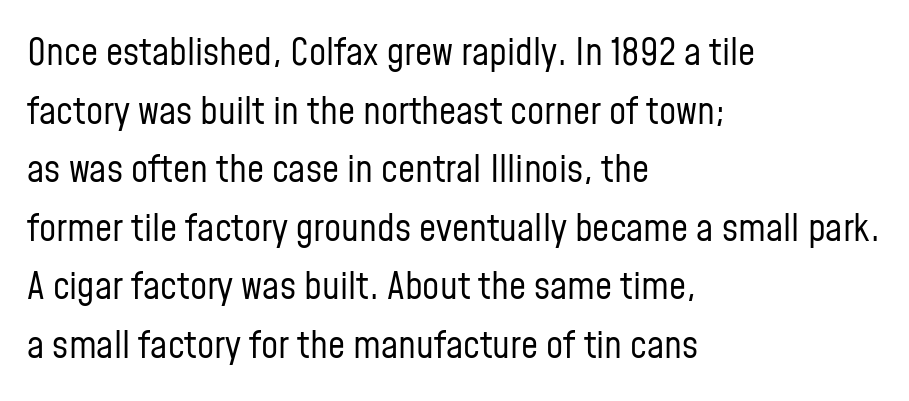
{"serif": "no", "italic": "no", "bold": "no", "weight": "regular", "width": "condensed", "stroke_contrast": "low", "x_height": "medium", "monospaced": "no", "underline": "no", "align": "left", "line_spacing": "normal", "line_spacing_ratio": 1.54, "letter_spacing": "normal", "letter_spacing_em": 0.0, "glyph_px": 38}
